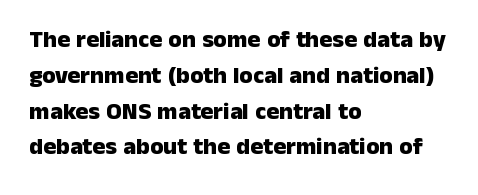
{"italic": "no", "bold": "yes", "underline": "no", "align": "left", "line_spacing": "normal", "line_spacing_ratio": 1.49, "letter_spacing": "normal", "letter_spacing_em": 0.0, "glyph_px": 24}
